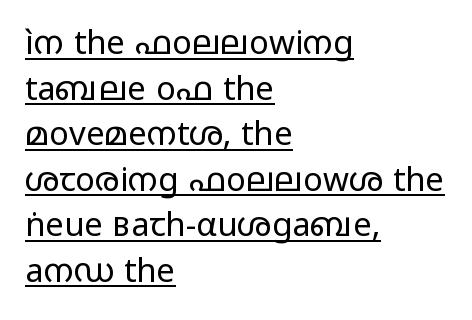
The image shows 33 px regular-weight, wide sans-serif type, upright; set left-aligned, normal line spacing (1.38x), normal letter spacing, underlined; low stroke contrast and a medium x-height.
